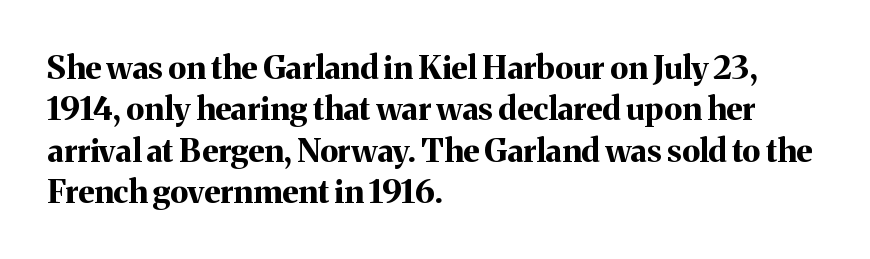
Q: Is the text bold? A: Yes.
Q: Is the text italic (slanted)? A: No, it is upright.
Q: Is the typeface a serif or a sans-serif typeface? A: Serif.
Q: Is the text underlined? A: No.
Q: How is the paragraph aligned? A: Left-aligned.
Q: Is the spacing between letters normal or unusually wide? A: Normal.
Q: Is the spacing between lines tight, normal or loose? A: Normal.
Q: Width (condensed, normal, or wide)? A: Normal.
Q: Stroke contrast? A: Medium.
Q: x-height? A: Medium.
Q: Monospaced? A: No.
